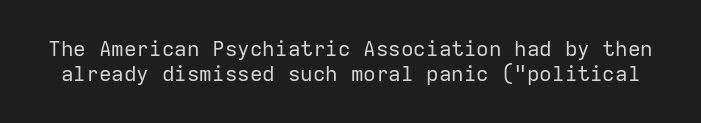
A bare baseline throughout the passage. The gaps between neighbouring characters are ordinary and unremarkable. Italic: no, the glyphs are upright roman. Weight: not bold — regular or lighter.
